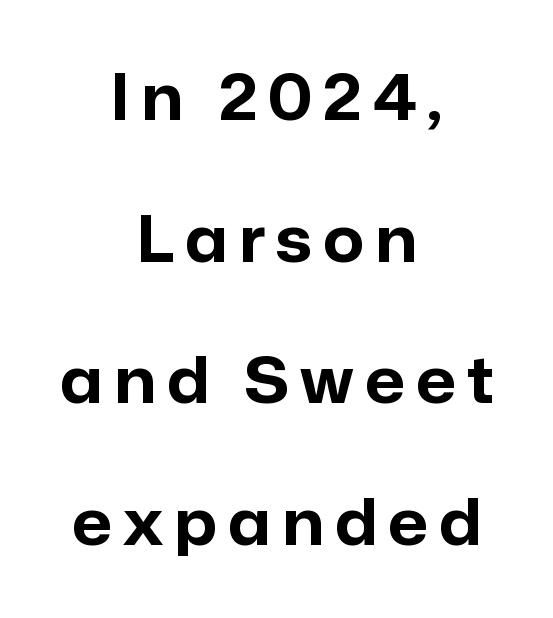
The image shows 63 px bold sans-serif type, upright; set centered, loose line spacing (2.25x), not underlined; low stroke contrast and a medium x-height.
